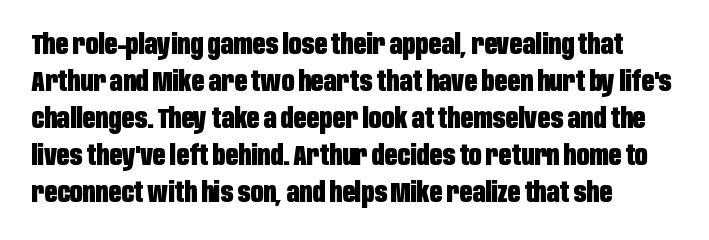
The image shows 28 px heavy, condensed sans-serif type, upright; set left-aligned, normal line spacing (1.32x), normal letter spacing, not underlined; low stroke contrast and a large x-height.
